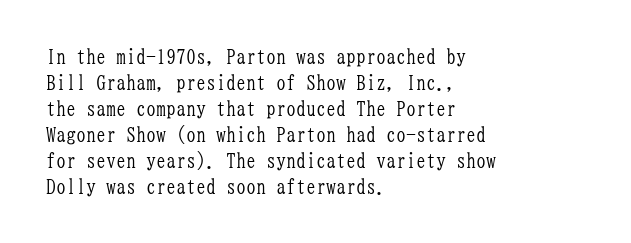
The image shows 20 px text type, upright; set left-aligned, normal line spacing (1.3x), normal letter spacing, not underlined.
